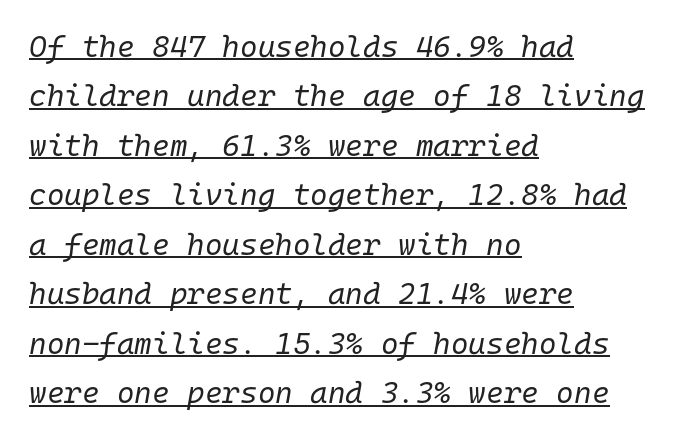
The image shows 30 px regular-weight type, italic (leaning right), monospaced; set left-aligned, normal line spacing (1.65x), normal letter spacing, underlined; low stroke contrast and a medium x-height.
